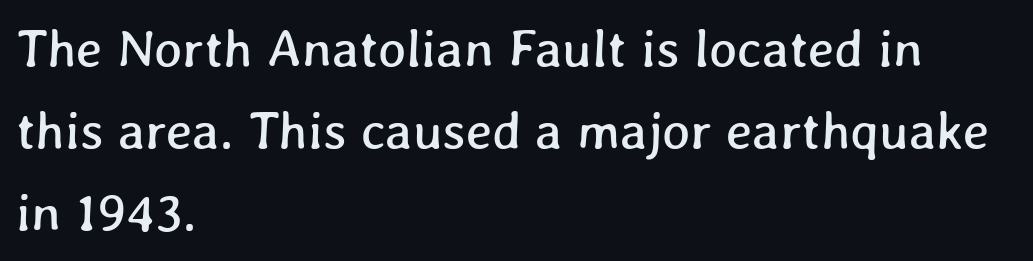
Q: Is the text underlined? A: No.
Q: How is the paragraph aligned? A: Left-aligned.
Q: Is the spacing between letters normal or unusually wide? A: Normal.
Q: Is the spacing between lines tight, normal or loose? A: Normal.
Q: Width (condensed, normal, or wide)? A: Normal.
Q: Stroke contrast? A: Low.
Q: x-height? A: Medium.
Q: Monospaced? A: No.
